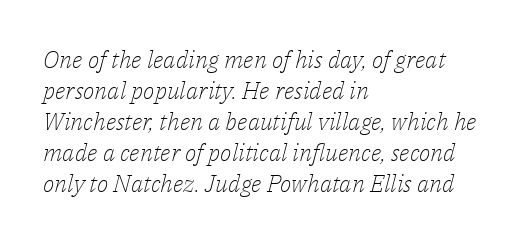
{"italic": "yes", "lean": "right", "slant_degrees": 14, "bold": "no", "underline": "no", "align": "left", "line_spacing": "normal", "line_spacing_ratio": 1.29, "letter_spacing": "normal", "letter_spacing_em": 0.0, "glyph_px": 24}
